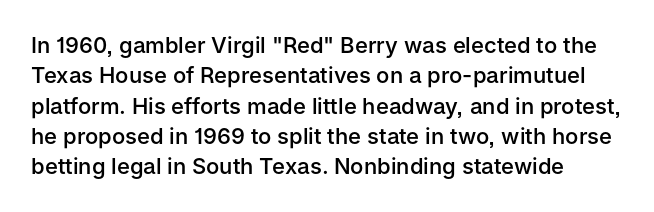
{"italic": "no", "bold": "semi", "underline": "no", "line_spacing": "normal", "line_spacing_ratio": 1.38, "letter_spacing": "normal", "letter_spacing_em": 0.0, "glyph_px": 22}
